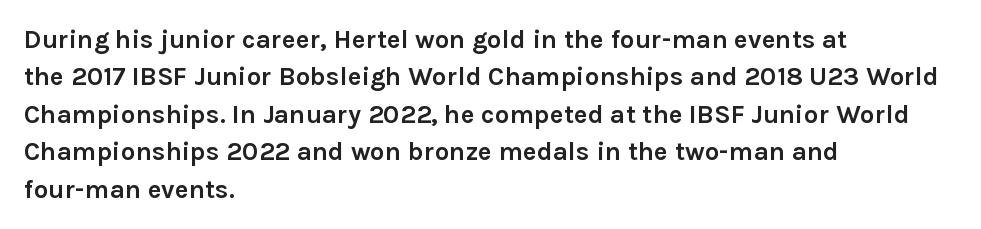
{"italic": "no", "bold": "yes", "underline": "no", "align": "left", "line_spacing": "normal", "line_spacing_ratio": 1.44, "letter_spacing": "normal", "letter_spacing_em": 0.0, "glyph_px": 26}
